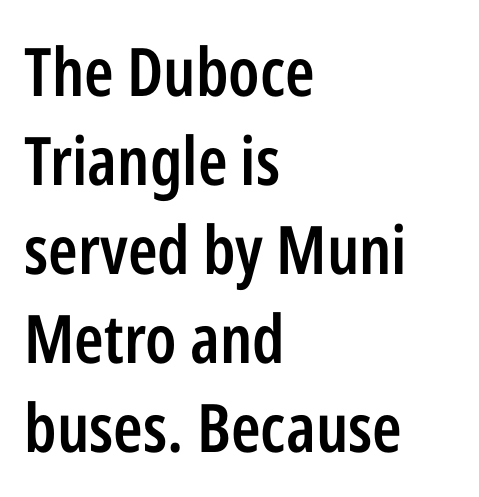
Q: Is the text bold? A: Semi-bold.
Q: Is the text italic (slanted)? A: No, it is upright.
Q: Is the typeface a serif or a sans-serif typeface? A: Sans-serif.
Q: Is the text underlined? A: No.
Q: How is the paragraph aligned? A: Left-aligned.
Q: Is the spacing between letters normal or unusually wide? A: Normal.
Q: Is the spacing between lines tight, normal or loose? A: Normal.
Q: Width (condensed, normal, or wide)? A: Condensed.
Q: Stroke contrast? A: Low.
Q: x-height? A: Medium.
Q: Monospaced? A: No.
